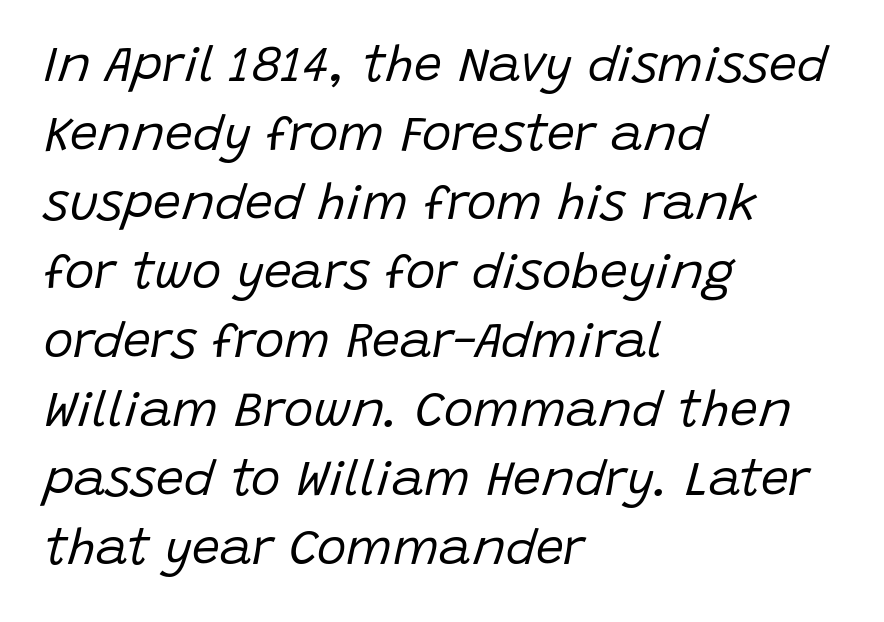
Q: Is the text bold? A: No.
Q: Is the text italic (slanted)? A: Yes, it leans right by about 15 degrees.
Q: Is the text underlined? A: No.
Q: How is the paragraph aligned? A: Left-aligned.
Q: Is the spacing between letters normal or unusually wide? A: Normal.
Q: Is the spacing between lines tight, normal or loose? A: Normal.
Q: Width (condensed, normal, or wide)? A: Normal.
Q: Stroke contrast? A: Low.
Q: x-height? A: Large.
Q: Monospaced? A: No.
